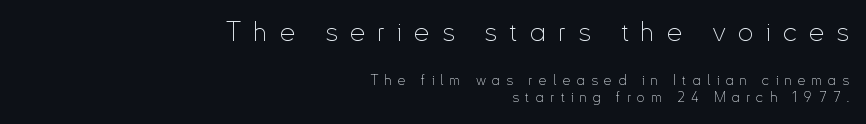
Q: Is the text bold? A: No.
Q: Is the text italic (slanted)? A: No, it is upright.
Q: Is the text underlined? A: No.
Q: How is the paragraph aligned? A: Right-aligned.
Q: Is the spacing between letters normal or unusually wide? A: Unusually wide.
Q: Which block of text is set in a larger size, the first (top) or the second (bottom)? A: The first (top) one.
